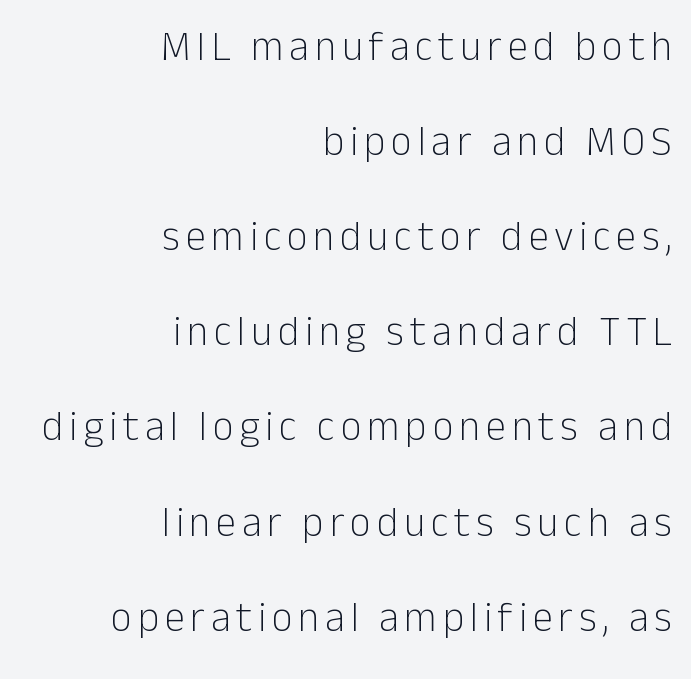
The image shows 41 px light sans-serif type, upright; set right-aligned, loose line spacing (2.32x), not underlined; low stroke contrast and a medium x-height.
